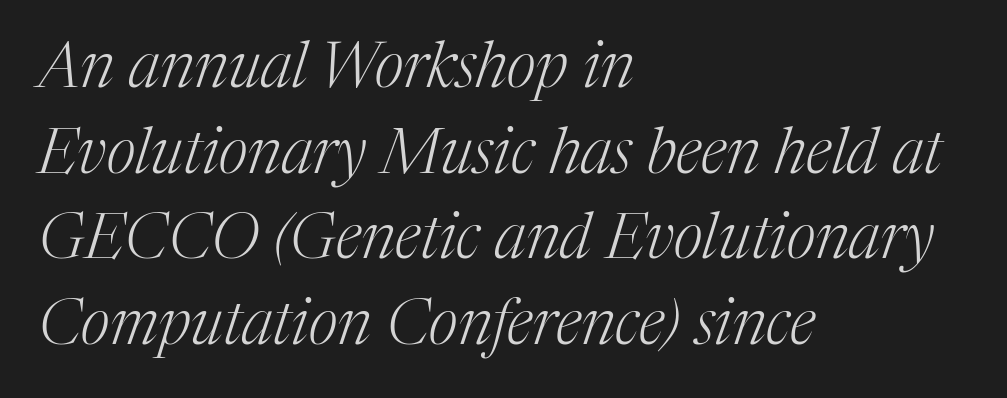
{"serif": "yes", "italic": "yes", "lean": "right", "slant_degrees": 17, "bold": "no", "weight": "light", "width": "normal", "stroke_contrast": "medium", "x_height": "medium", "monospaced": "no", "underline": "no", "align": "left", "line_spacing": "normal", "line_spacing_ratio": 1.36, "letter_spacing": "normal", "letter_spacing_em": 0.0, "glyph_px": 63}
